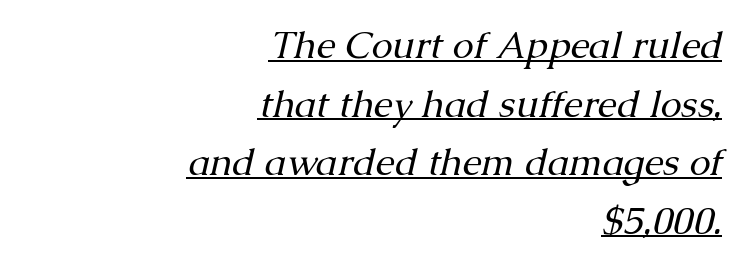
The rendering shows small feet on the letterforms — a serif design. A flush-right, rag-left setting is used for this passage. The strokes carry an ordinary text weight at most. Short note: letters normally spaced.
